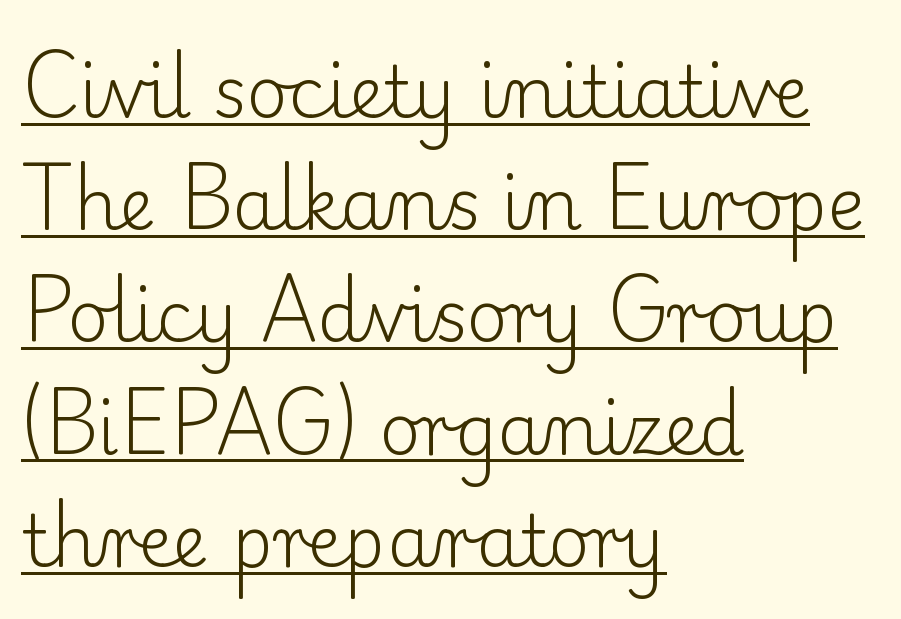
In terms of letterspacing, this is plain default setting. Think of a printed novel: that variable character pitch is what you see here. Each line starts at the same left margin while the right side varies. The string is rendered with underlining switched on.
